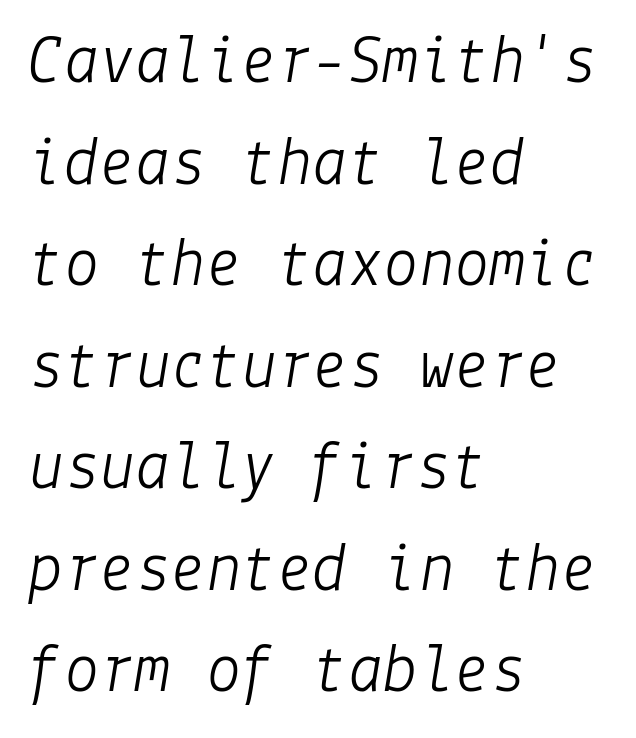
{"italic": "yes", "lean": "right", "slant_degrees": 9, "bold": "no", "weight": "light", "width": "normal", "stroke_contrast": "low", "x_height": "medium", "underline": "no", "align": "left", "line_spacing": "normal", "line_spacing_ratio": 1.43, "letter_spacing": "normal", "letter_spacing_em": 0.0, "glyph_px": 71}
